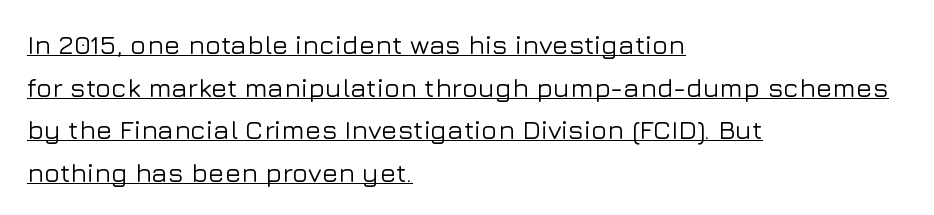
{"italic": "no", "underline": "yes", "align": "left", "line_spacing": "normal", "line_spacing_ratio": 1.58, "letter_spacing": "normal", "letter_spacing_em": 0.0, "glyph_px": 27}
